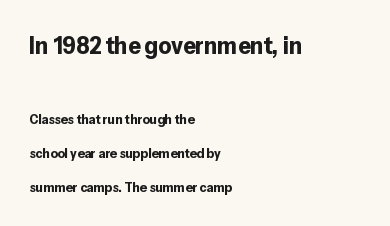
Where is the straight margin? On the left. Set as a true bold cut, around the 700 mark. Students, observe: this is what heavily led, spacious text looks like. A typesetter would call this zero additional tracking. The strip under each line holds only bare page.
